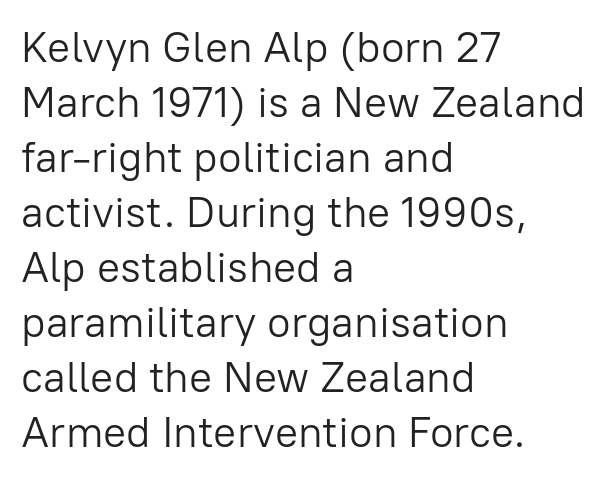
The image shows 43 px light sans-serif type, upright; set left-aligned, normal line spacing (1.28x), normal letter spacing, not underlined; low stroke contrast and a medium x-height.
